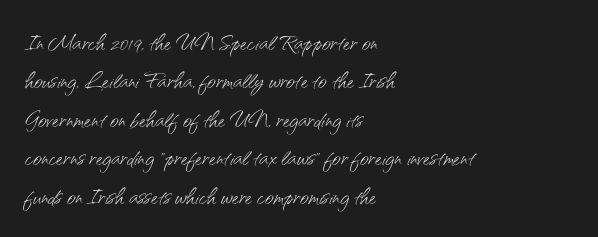
{"serif": "no", "bold": "no", "weight": "light", "width": "normal", "stroke_contrast": "medium", "x_height": "small", "monospaced": "no", "underline": "no", "align": "left", "line_spacing": "normal", "line_spacing_ratio": 1.28, "letter_spacing": "normal", "letter_spacing_em": 0.0, "glyph_px": 30}
